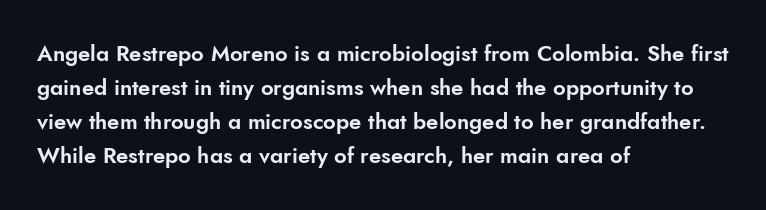
{"italic": "no", "underline": "no", "align": "left", "line_spacing": "normal", "line_spacing_ratio": 1.55, "letter_spacing": "normal", "letter_spacing_em": 0.0, "glyph_px": 22}
